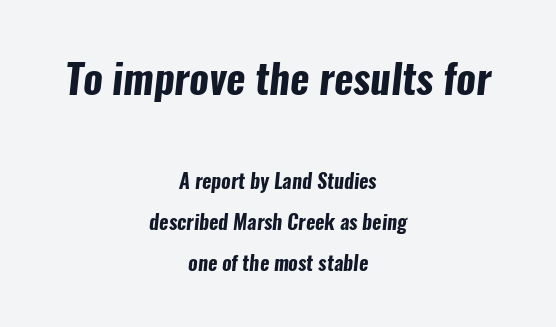
Q: Is the text bold? A: Yes.
Q: Is the typeface a serif or a sans-serif typeface? A: Sans-serif.
Q: Is the text underlined? A: No.
Q: How is the paragraph aligned? A: Centered.
Q: Is the spacing between letters normal or unusually wide? A: Normal.
Q: Is the spacing between lines tight, normal or loose? A: Loose.
Q: Which block of text is set in a larger size, the first (top) or the second (bottom)? A: The first (top) one.
Q: Width (condensed, normal, or wide)? A: Condensed.
Q: Stroke contrast? A: Low.
Q: x-height? A: Medium.
Q: Monospaced? A: No.
